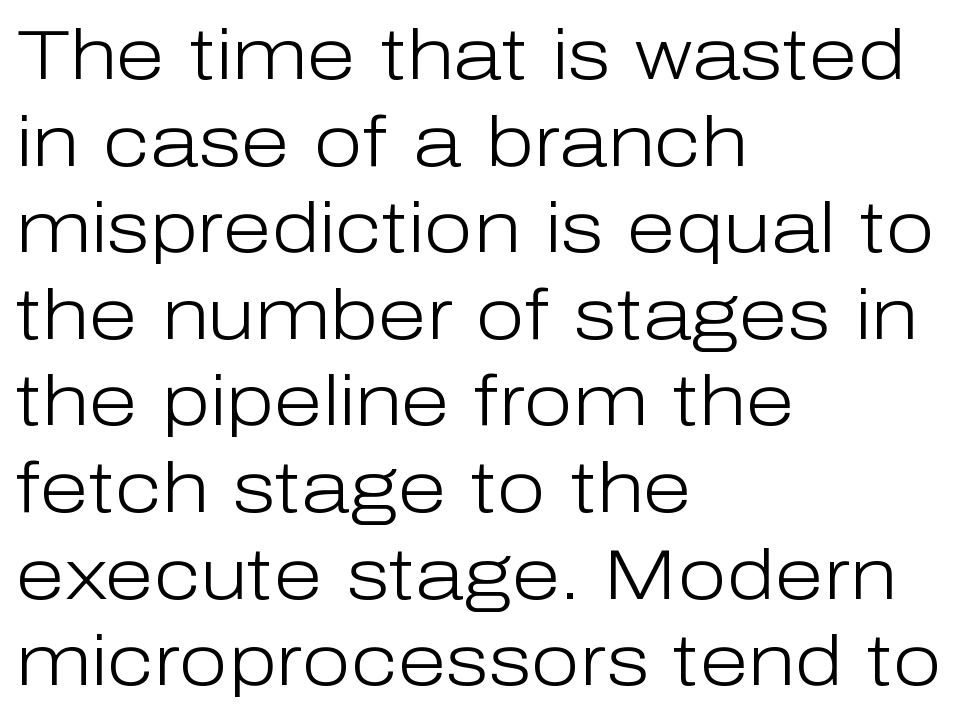
The image shows 71 px light sans-serif type, upright; set left-aligned, line spacing 1.22x, normal letter spacing, not underlined; low stroke contrast and a medium x-height.
